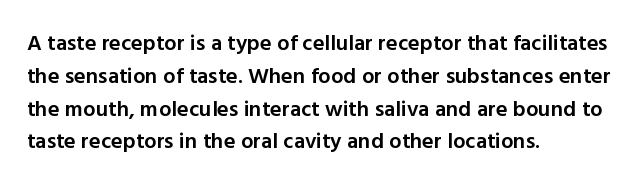
The image shows 22 px text type, upright; set left-aligned, normal line spacing (1.49x), normal letter spacing, not underlined.
